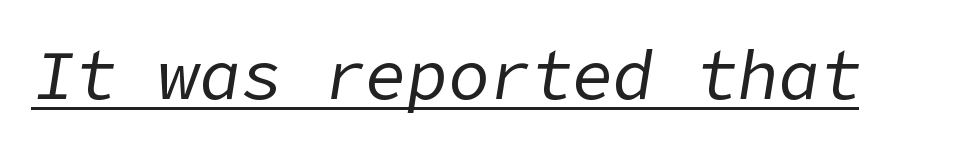
The image shows 69 px regular-weight type, italic (leaning right); set normal letter spacing, underlined; low stroke contrast and a medium x-height.
